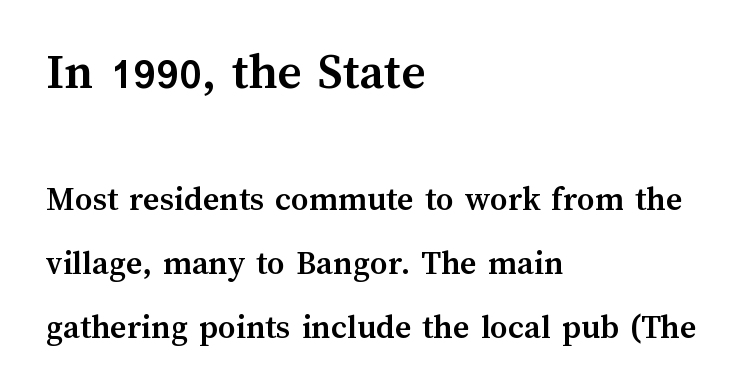
Large over small — that's the arrangement of the two blocks here. The face used here is proportionally spaced, like ordinary book or web type. Glyph-to-glyph distance matches everyday printed text. This is heavy type, rendered in bold. Every row of glyphs begins at an identical x-position on the left. The zone under the glyphs is completely vacant.
